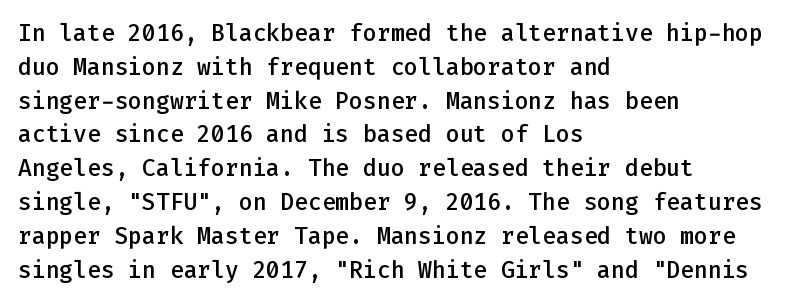
The image shows 23 px text type, upright; set left-aligned, normal line spacing (1.47x), normal letter spacing, not underlined.
